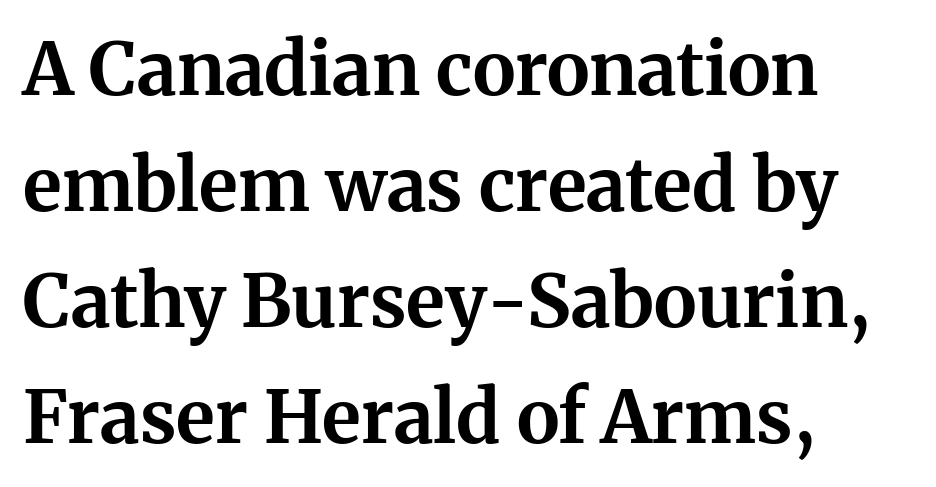
The image shows 73 px bold serif type, upright; set left-aligned, normal line spacing (1.59x), normal letter spacing, not underlined; medium stroke contrast and a medium x-height.
